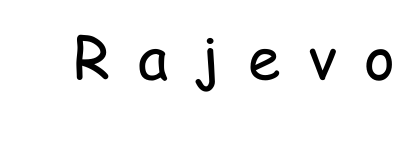
{"serif": "no", "italic": "no", "bold": "no", "weight": "regular", "width": "condensed", "stroke_contrast": "low", "x_height": "medium", "monospaced": "no", "underline": "no", "letter_spacing": "wide", "letter_spacing_em": 0.47, "glyph_px": 59}
